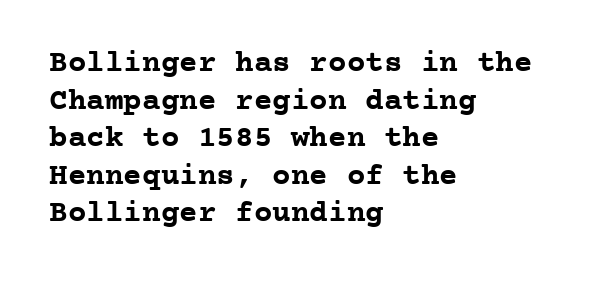
{"serif": "yes", "italic": "no", "bold": "yes", "weight": "semibold", "width": "normal", "stroke_contrast": "low", "x_height": "medium", "monospaced": "yes", "underline": "no", "align": "left", "line_spacing_ratio": 1.21, "letter_spacing": "normal", "letter_spacing_em": 0.0, "glyph_px": 31}
